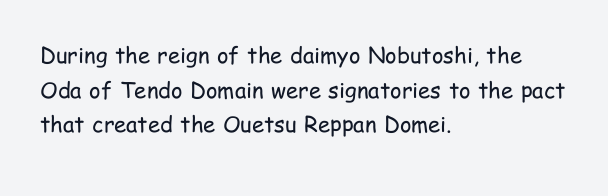
Which margin do the lines hug? The left one — the right edge is uneven. This is roman type, the default non-slanted kind. Summary of vertical rhythm: regular, with standard interline spacing. These glyphs show unthickened strokes, regular width or finer. The rendering keeps characters at their native spacing. The gap between lines stays unmarked.
